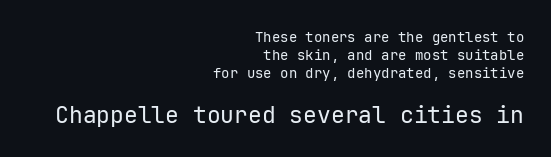
This rendering features lettering with no underline. Nope, not italic — everything's standing straight. What's the leading like? Ordinary, nothing unusual. The designer gave the closing block more size than the opening block. Vertical stems look standard width or narrower in stroke.
